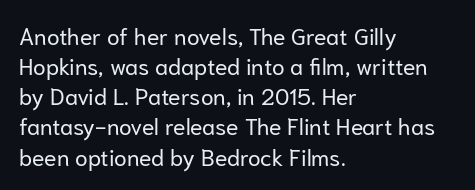
Teacher's note: observe the even left margin — that is flush-left alignment. Does extra space separate the letters? No, they use regular spacing. In terms of posture, this sample is upright. The glyphs are unaccompanied by any horizontal stroke below them. The lines sit at an ordinary, default distance from one another.
